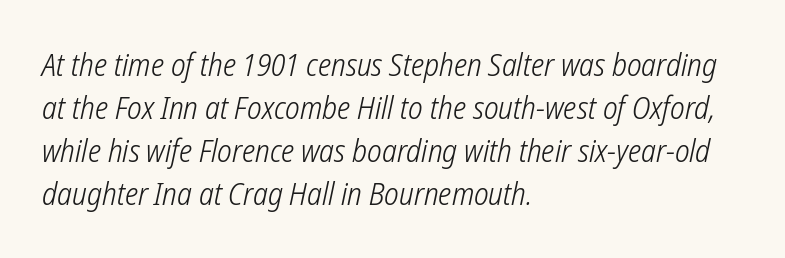
Q: Is the text bold? A: No.
Q: Is the typeface a serif or a sans-serif typeface? A: Sans-serif.
Q: Is the text underlined? A: No.
Q: How is the paragraph aligned? A: Left-aligned.
Q: Is the spacing between letters normal or unusually wide? A: Normal.
Q: Is the spacing between lines tight, normal or loose? A: Normal.
Q: Width (condensed, normal, or wide)? A: Condensed.
Q: Stroke contrast? A: Low.
Q: x-height? A: Medium.
Q: Monospaced? A: No.
